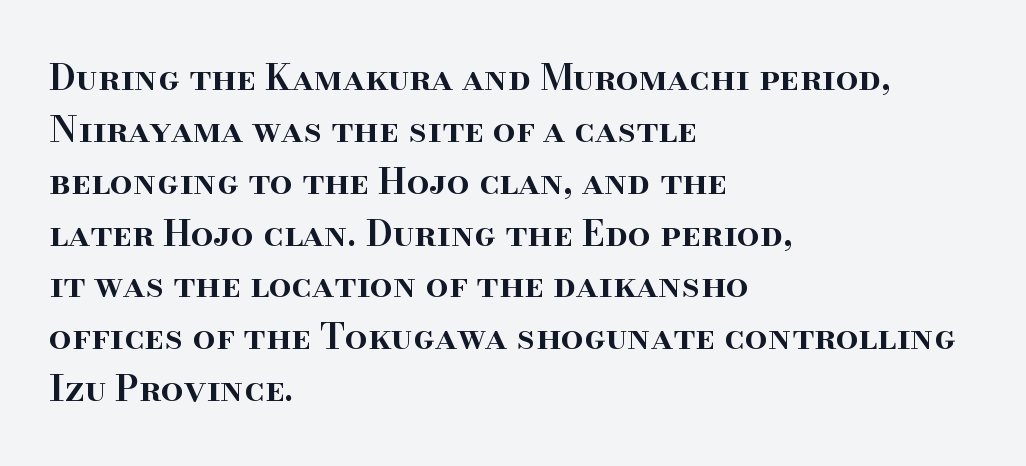
{"serif": "yes", "italic": "no", "bold": "semi", "weight": "semibold", "width": "normal", "stroke_contrast": "high", "x_height": "small", "monospaced": "no", "underline": "no", "align": "left", "line_spacing": "normal", "line_spacing_ratio": 1.44, "letter_spacing": "normal", "letter_spacing_em": 0.0, "glyph_px": 36}
